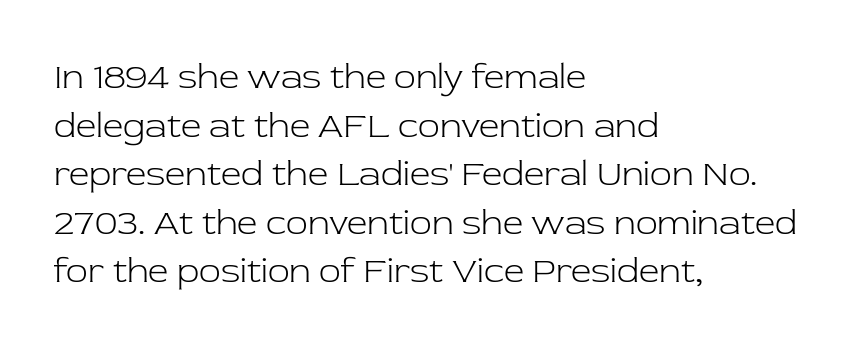
{"serif": "yes", "italic": "no", "bold": "no", "weight": "light", "width": "normal", "stroke_contrast": "low", "x_height": "medium", "monospaced": "no", "underline": "no", "align": "left", "line_spacing": "normal", "line_spacing_ratio": 1.35, "letter_spacing": "normal", "letter_spacing_em": 0.0, "glyph_px": 36}
